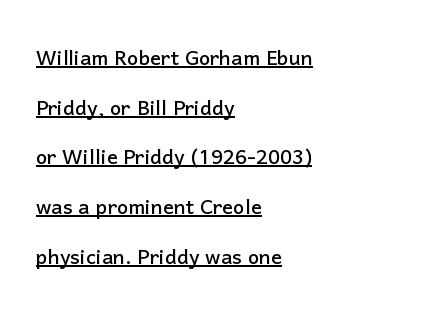
Ordinary non-slanted type is in use. The rag falls on the right side of this text block. Like a heading marked for emphasis, these lines bear an underscore. No extra tracking has been applied to these lines.
